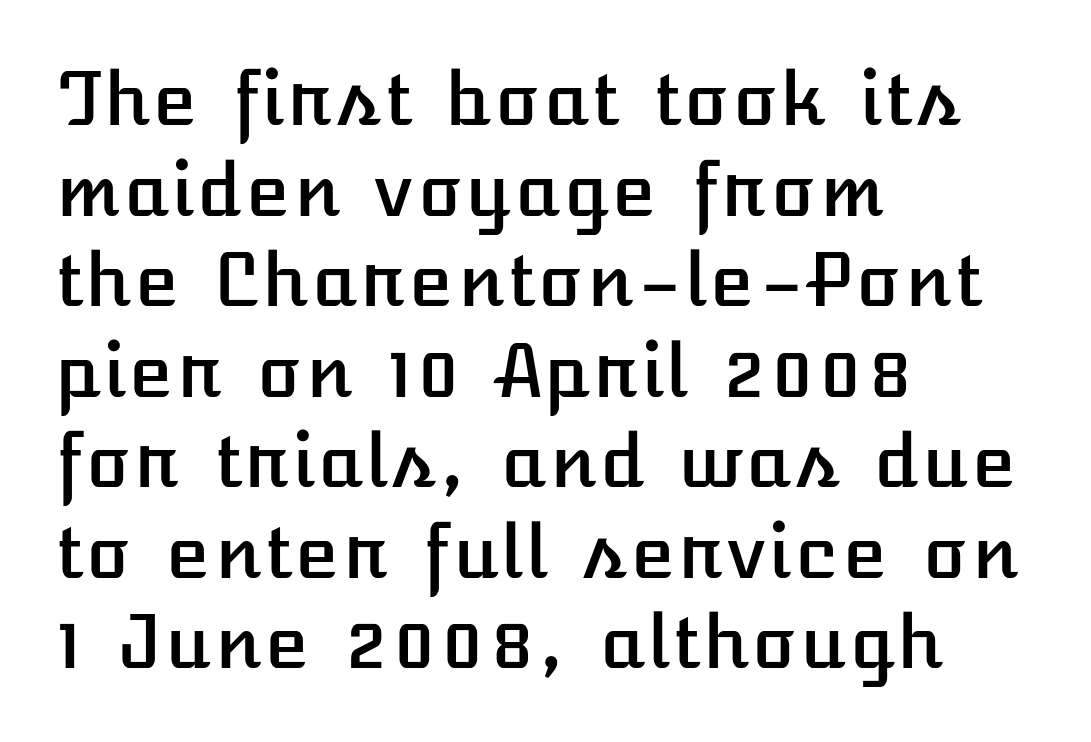
The image shows 73 px text type, upright; set left-aligned, line spacing 1.24x, normal letter spacing, not underlined; low stroke contrast and a medium x-height.
